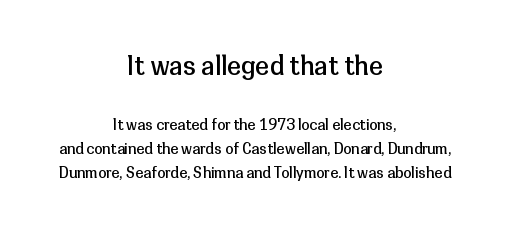
Q: Is the text bold? A: No.
Q: Is the text italic (slanted)? A: No, it is upright.
Q: Is the text underlined? A: No.
Q: How is the paragraph aligned? A: Centered.
Q: Is the spacing between letters normal or unusually wide? A: Normal.
Q: Is the spacing between lines tight, normal or loose? A: Normal.
Q: Which block of text is set in a larger size, the first (top) or the second (bottom)? A: The first (top) one.
